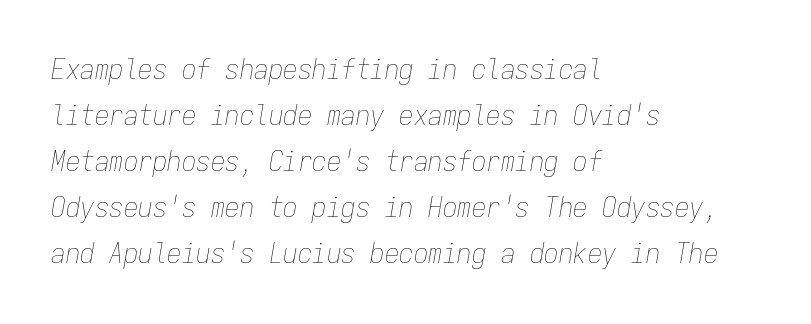
Is there much room between lines? A standard amount, neither cramped nor airy. The space directly below the letters is spotless. The face looks like a standard text weight, possibly lighter. The text block is weighted toward the left margin, trailing off unevenly rightward.
